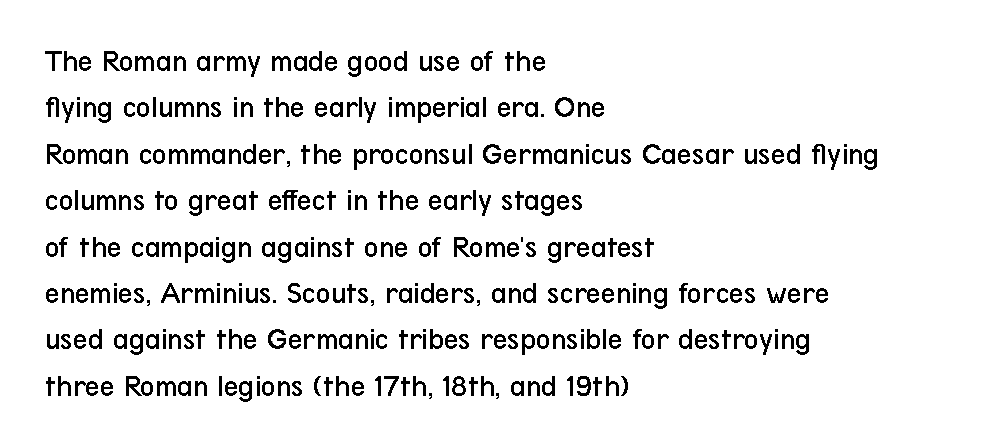
{"serif": "no", "italic": "no", "bold": "no", "weight": "regular", "width": "condensed", "stroke_contrast": "low", "x_height": "medium", "monospaced": "no", "underline": "no", "align": "left", "line_spacing": "normal", "line_spacing_ratio": 1.45, "letter_spacing": "normal", "letter_spacing_em": 0.0, "glyph_px": 32}
